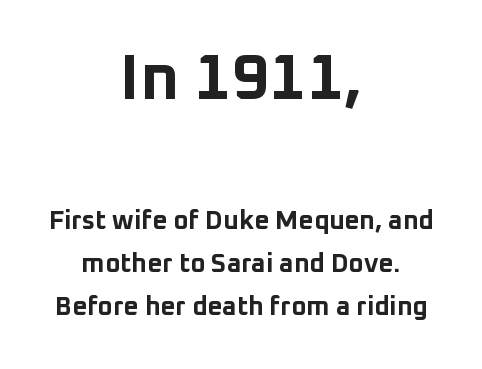
Q: Is the text bold? A: Yes.
Q: Is the text italic (slanted)? A: No, it is upright.
Q: Is the typeface a serif or a sans-serif typeface? A: Sans-serif.
Q: Is the text underlined? A: No.
Q: How is the paragraph aligned? A: Centered.
Q: Is the spacing between letters normal or unusually wide? A: Normal.
Q: Is the spacing between lines tight, normal or loose? A: Normal.
Q: Which block of text is set in a larger size, the first (top) or the second (bottom)? A: The first (top) one.
Q: Width (condensed, normal, or wide)? A: Normal.
Q: Stroke contrast? A: Low.
Q: x-height? A: Medium.
Q: Monospaced? A: No.
